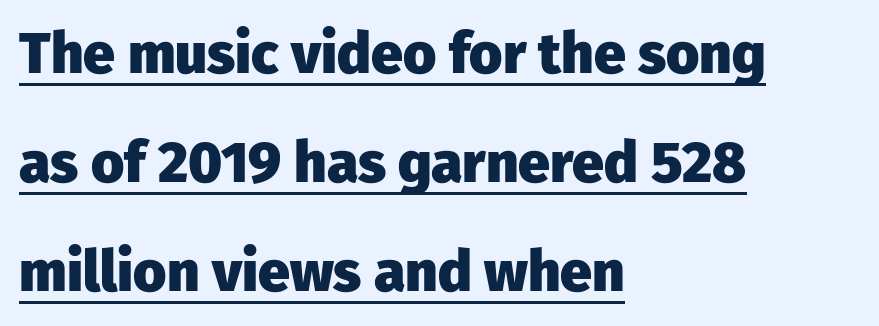
Q: Is the text bold? A: Yes.
Q: Is the text italic (slanted)? A: No, it is upright.
Q: Is the typeface a serif or a sans-serif typeface? A: Sans-serif.
Q: Is the text underlined? A: Yes.
Q: How is the paragraph aligned? A: Left-aligned.
Q: Is the spacing between letters normal or unusually wide? A: Normal.
Q: Is the spacing between lines tight, normal or loose? A: Loose.
Q: Width (condensed, normal, or wide)? A: Normal.
Q: Stroke contrast? A: Low.
Q: x-height? A: Medium.
Q: Monospaced? A: No.
